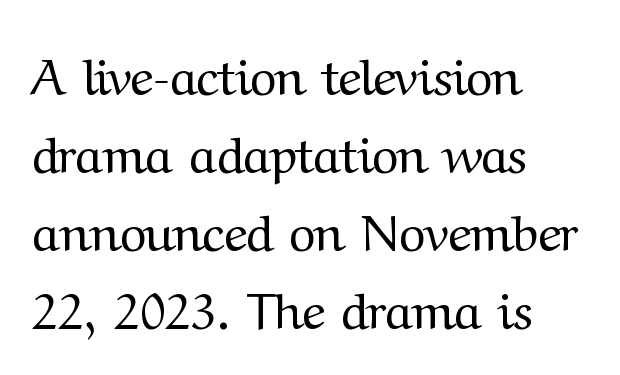
No heavy texture on the line: the type isn't bold. One-word summary of the alignment: left. The baseline area is clear. Does extra space separate the letters? No, they use regular spacing. The font family rendered here belongs to the serif group. This sample keeps an unexceptional amount of space between lines.
